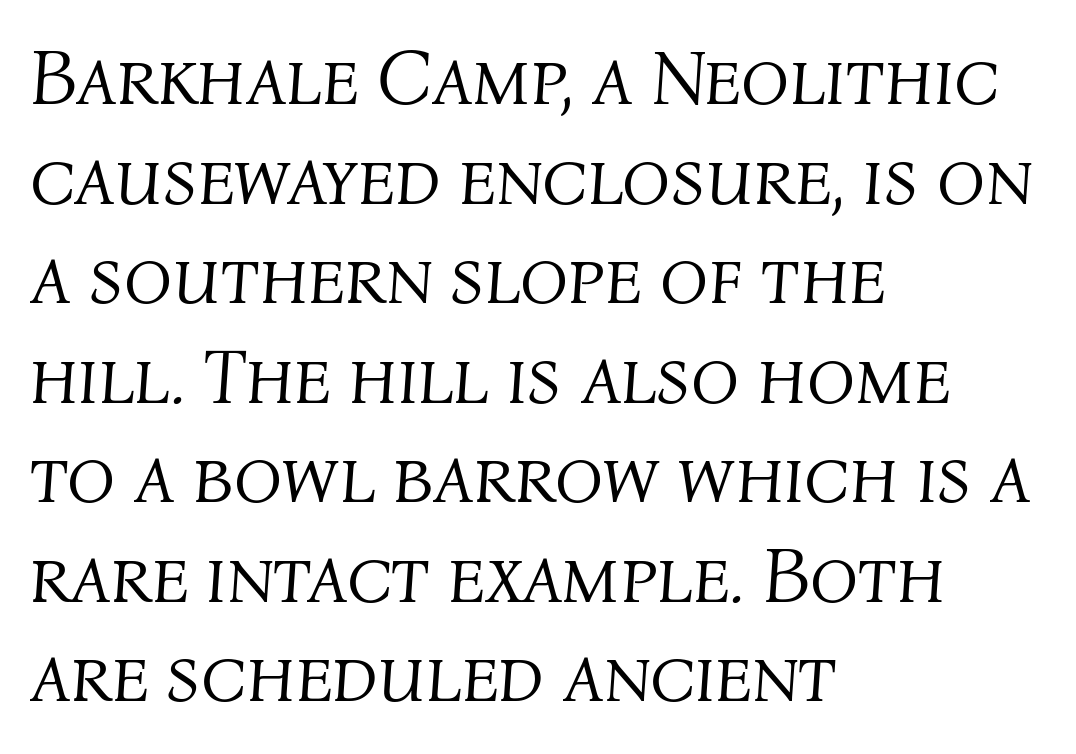
Q: Is the text bold? A: No.
Q: Is the text italic (slanted)? A: Yes, it leans right by about 4 degrees.
Q: Is the text underlined? A: No.
Q: How is the paragraph aligned? A: Left-aligned.
Q: Is the spacing between letters normal or unusually wide? A: Normal.
Q: Is the spacing between lines tight, normal or loose? A: Normal.
Q: Width (condensed, normal, or wide)? A: Normal.
Q: Stroke contrast? A: Medium.
Q: x-height? A: Medium.
Q: Monospaced? A: No.
